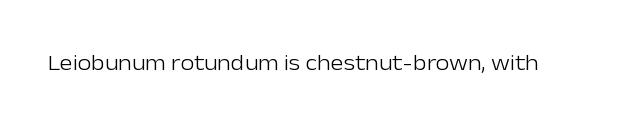
{"italic": "no", "bold": "no", "underline": "no", "letter_spacing": "normal", "letter_spacing_em": 0.0, "glyph_px": 22}
